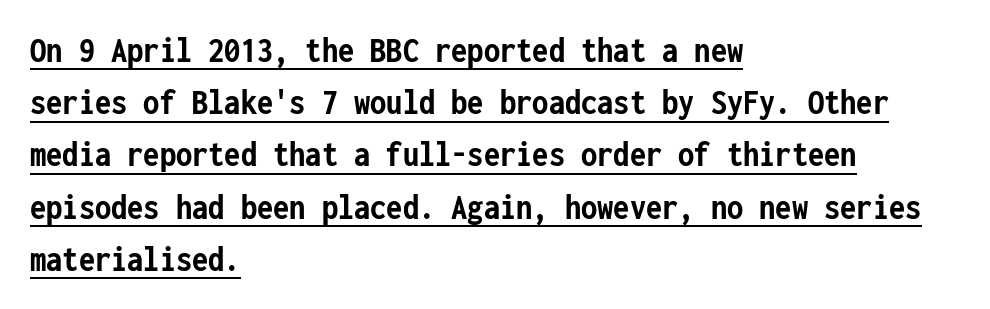
The image shows 37 px semibold, condensed sans-serif type, upright, monospaced; set left-aligned, normal line spacing (1.41x), normal letter spacing, underlined; low stroke contrast and a medium x-height.
